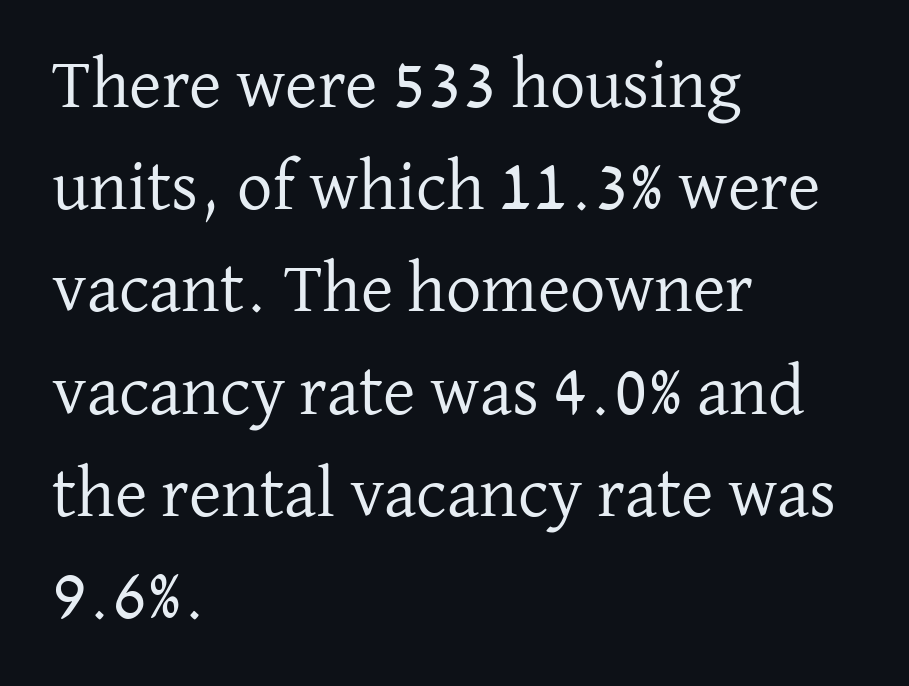
Q: Is the text bold? A: No.
Q: Is the text italic (slanted)? A: No, it is upright.
Q: Is the typeface a serif or a sans-serif typeface? A: Serif.
Q: Is the text underlined? A: No.
Q: How is the paragraph aligned? A: Left-aligned.
Q: Is the spacing between letters normal or unusually wide? A: Normal.
Q: Is the spacing between lines tight, normal or loose? A: Normal.
Q: Width (condensed, normal, or wide)? A: Normal.
Q: Stroke contrast? A: Low.
Q: x-height? A: Medium.
Q: Monospaced? A: No.
